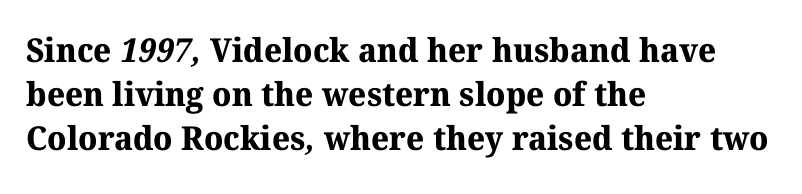
{"serif": "yes", "bold": "yes", "weight": "bold", "width": "normal", "stroke_contrast": "medium", "x_height": "medium", "monospaced": "no", "underline": "no", "align": "left", "line_spacing": "normal", "line_spacing_ratio": 1.34, "letter_spacing": "normal", "letter_spacing_em": 0.0, "glyph_px": 33}
